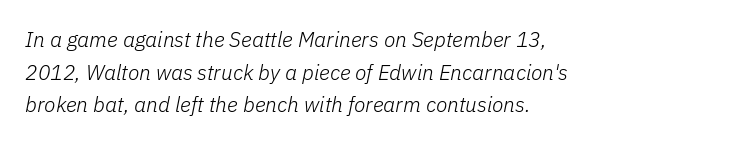
Is the type slanted? Yes — the strokes lean at a clear angle. Rows of type keep a routine distance in the vertical direction. The specimen omits any rule beneath the text block's lines. The font sits on the lighter half of the weight spectrum, regular included. The letters sit at their default tracking, neither squeezed nor spread.
